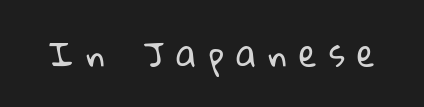
The image shows 33 px regular-weight sans-serif type; set unusually wide letter spacing (+0.37 em), not underlined; low stroke contrast and a medium x-height.
